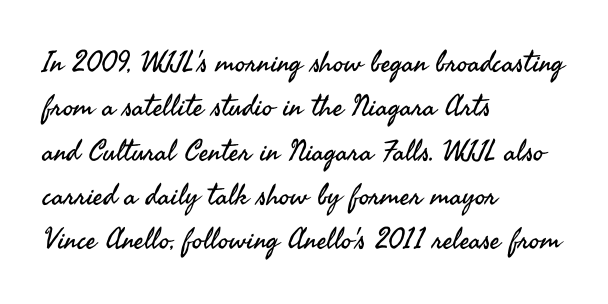
Q: Is the text bold? A: No.
Q: Is the text italic (slanted)? A: Yes.
Q: Is the typeface a serif or a sans-serif typeface? A: Sans-serif.
Q: Is the text underlined? A: No.
Q: How is the paragraph aligned? A: Left-aligned.
Q: Is the spacing between letters normal or unusually wide? A: Normal.
Q: Is the spacing between lines tight, normal or loose? A: Normal.
Q: Width (condensed, normal, or wide)? A: Normal.
Q: Stroke contrast? A: Medium.
Q: x-height? A: Small.
Q: Monospaced? A: No.
